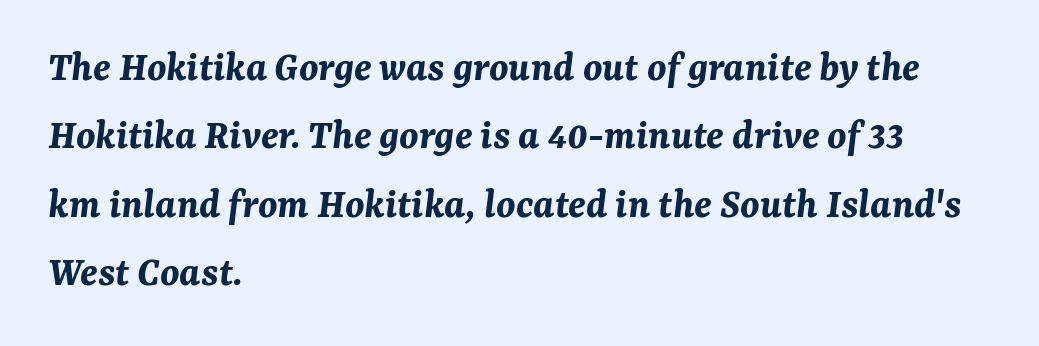
{"italic": "yes", "lean": "right", "slant_degrees": 7, "bold": "yes", "weight": "bold", "width": "normal", "stroke_contrast": "medium", "x_height": "medium", "monospaced": "no", "underline": "no", "align": "left", "line_spacing": "normal", "line_spacing_ratio": 1.59, "letter_spacing": "normal", "letter_spacing_em": 0.0, "glyph_px": 43}
